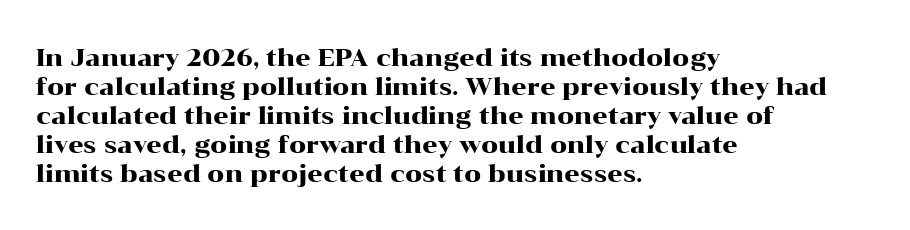
Q: Is the text italic (slanted)? A: No, it is upright.
Q: Is the text underlined? A: No.
Q: How is the paragraph aligned? A: Left-aligned.
Q: Is the spacing between letters normal or unusually wide? A: Normal.
